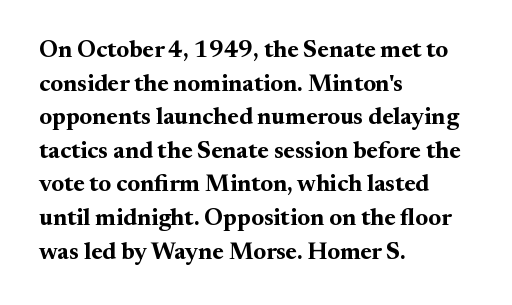
The image shows 24 px bold type, upright; set left-aligned, normal line spacing (1.4x), normal letter spacing, not underlined.
